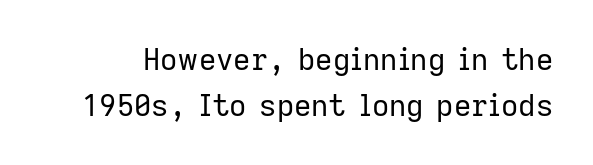
Q: Is the text bold? A: No.
Q: Is the text italic (slanted)? A: No, it is upright.
Q: Is the typeface a serif or a sans-serif typeface? A: Sans-serif.
Q: Is the text underlined? A: No.
Q: Is the spacing between letters normal or unusually wide? A: Normal.
Q: Is the spacing between lines tight, normal or loose? A: Normal.
Q: Width (condensed, normal, or wide)? A: Normal.
Q: Stroke contrast? A: Low.
Q: x-height? A: Medium.
Q: Monospaced? A: No.
